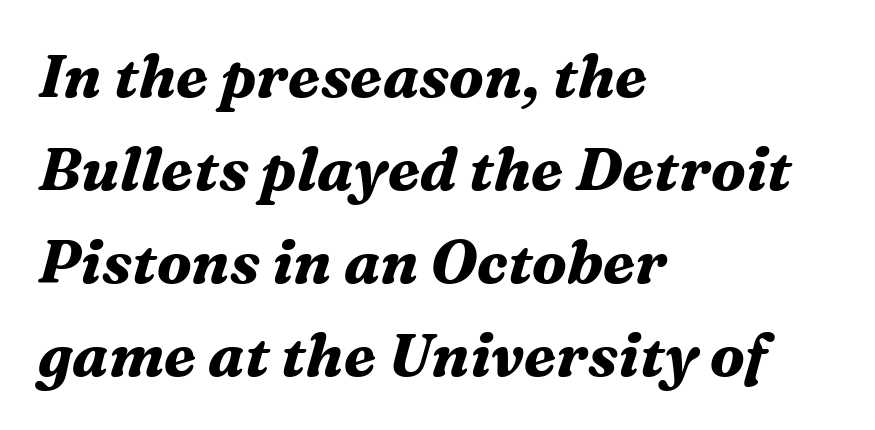
Q: Is the text bold? A: Yes.
Q: Is the text italic (slanted)? A: Yes, it leans right by about 16 degrees.
Q: Is the typeface a serif or a sans-serif typeface? A: Serif.
Q: Is the text underlined? A: No.
Q: How is the paragraph aligned? A: Left-aligned.
Q: Is the spacing between letters normal or unusually wide? A: Normal.
Q: Is the spacing between lines tight, normal or loose? A: Normal.
Q: Width (condensed, normal, or wide)? A: Normal.
Q: Stroke contrast? A: Medium.
Q: x-height? A: Medium.
Q: Monospaced? A: No.
